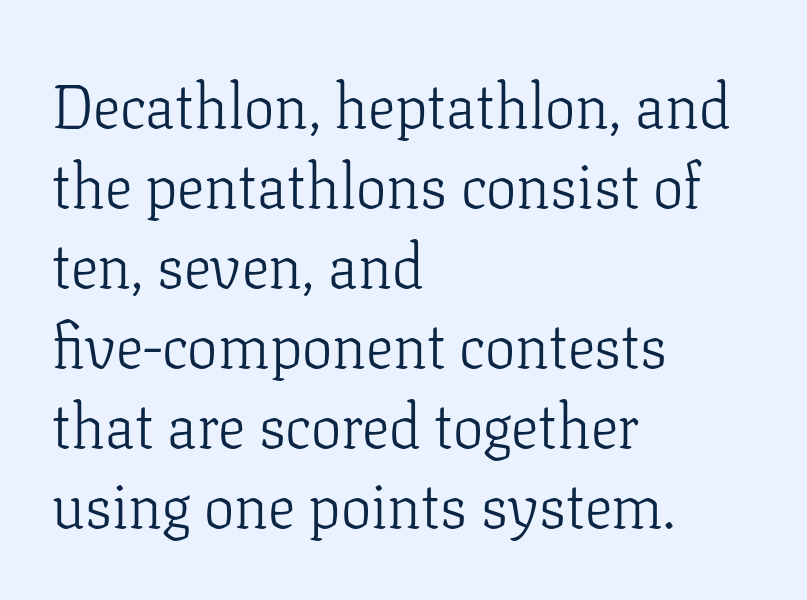
The letters look calm and open, with moderate or lighter stems. The passage shown is typed in a proportional face where columns would drift. Underline: absent. Every character sits straight up, as roman type does. Letterform terminals end in serifs throughout the passage.
